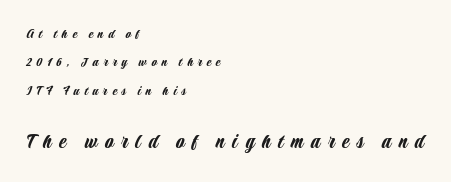
{"underline": "no", "align": "left", "line_spacing": "loose", "line_spacing_ratio": 2.03, "letter_spacing": "wide", "letter_spacing_em": 0.34, "larger_block": "second", "size_ratio": 1.57, "glyph_px": 22}
